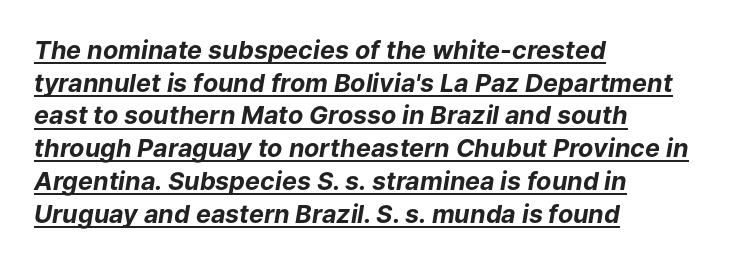
The image shows 25 px bold type, italic (leaning right); set left-aligned, normal line spacing (1.31x), normal letter spacing, underlined.
